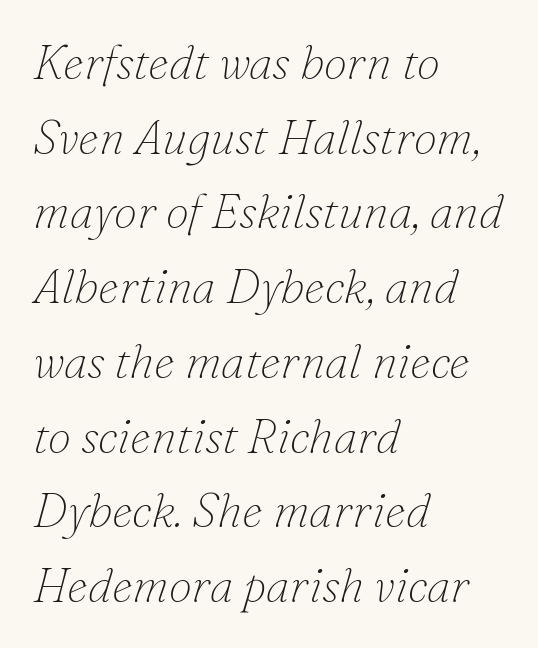
The image shows 47 px thin serif type, italic (leaning right); set left-aligned, normal line spacing (1.59x), normal letter spacing, not underlined; low stroke contrast and a small x-height.
